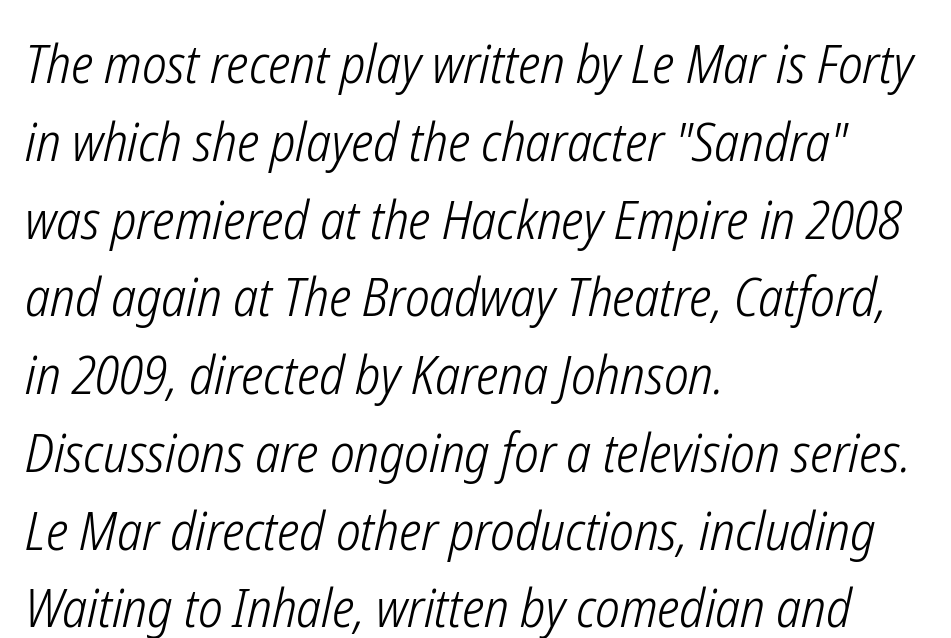
Q: Is the text bold? A: No.
Q: Is the text italic (slanted)? A: Yes, it leans right by about 12 degrees.
Q: Is the text underlined? A: No.
Q: How is the paragraph aligned? A: Left-aligned.
Q: Is the spacing between letters normal or unusually wide? A: Normal.
Q: Is the spacing between lines tight, normal or loose? A: Normal.
Q: Width (condensed, normal, or wide)? A: Condensed.
Q: Stroke contrast? A: Low.
Q: x-height? A: Medium.
Q: Monospaced? A: No.
